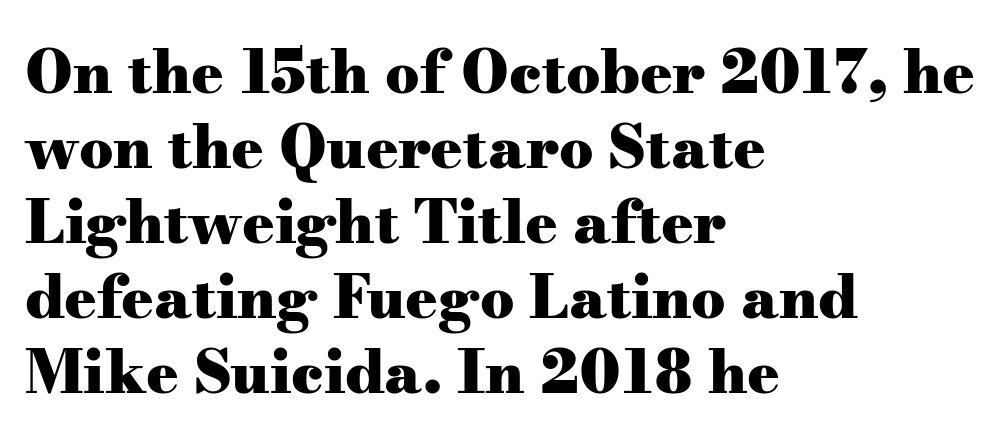
{"serif": "yes", "italic": "no", "bold": "yes", "weight": "heavy", "width": "wide", "stroke_contrast": "medium", "x_height": "small", "monospaced": "no", "underline": "no", "align": "left", "line_spacing": "normal", "line_spacing_ratio": 1.25, "letter_spacing": "normal", "letter_spacing_em": 0.0, "glyph_px": 60}
